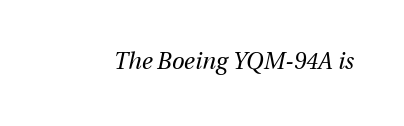
The image shows 23 px text type, italic (leaning right); set normal letter spacing, not underlined.
